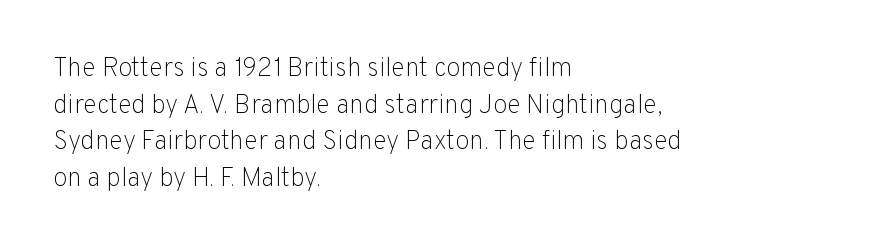
{"italic": "no", "bold": "no", "underline": "no", "align": "left", "line_spacing": "normal", "line_spacing_ratio": 1.41, "letter_spacing": "normal", "letter_spacing_em": 0.0, "glyph_px": 26}
